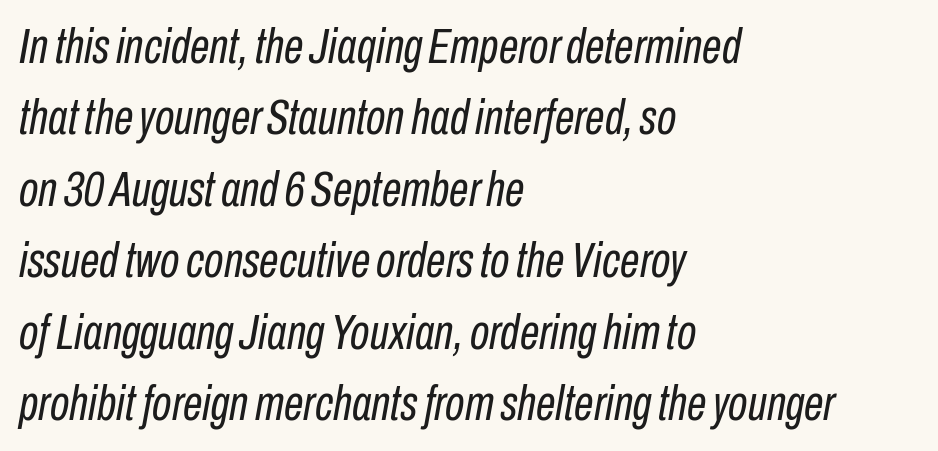
Rows of type keep a routine distance in the vertical direction. These lines keep a tight, regular rhythm from letter to letter. The typesetter chose a ragged-right arrangement here. The face used here has a pronounced slope to its letters. A clean baseline with only descenders dipping below it.
